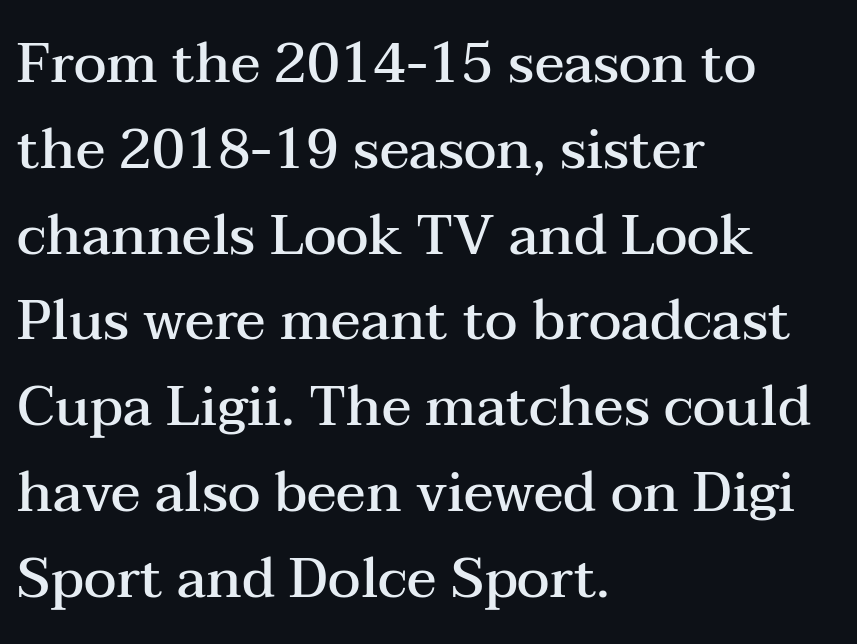
Q: Is the text bold? A: Semi-bold.
Q: Is the text italic (slanted)? A: No, it is upright.
Q: Is the typeface a serif or a sans-serif typeface? A: Serif.
Q: Is the text underlined? A: No.
Q: How is the paragraph aligned? A: Left-aligned.
Q: Is the spacing between letters normal or unusually wide? A: Normal.
Q: Is the spacing between lines tight, normal or loose? A: Normal.
Q: Width (condensed, normal, or wide)? A: Wide.
Q: Stroke contrast? A: Medium.
Q: x-height? A: Medium.
Q: Monospaced? A: No.
